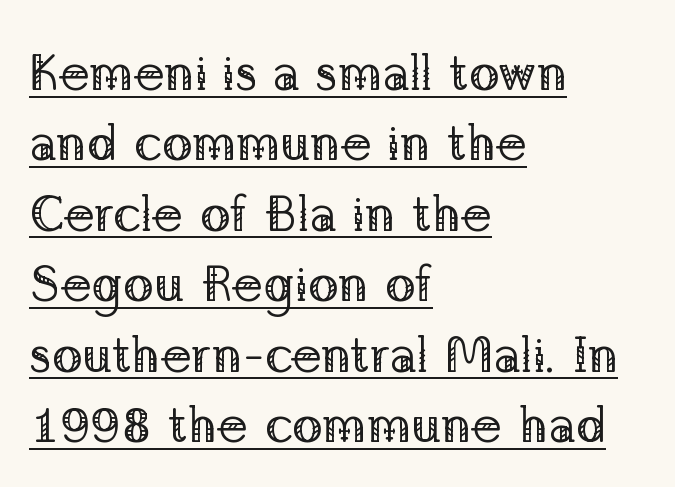
The image shows 51 px regular-weight serif type, upright; set left-aligned, normal line spacing (1.38x), normal letter spacing, underlined; low stroke contrast and a medium x-height.
